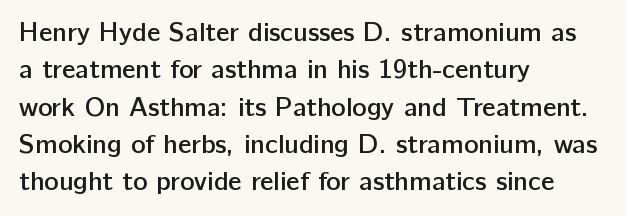
The image shows 27 px text type, upright; set left-aligned, normal line spacing (1.38x), normal letter spacing, not underlined.
